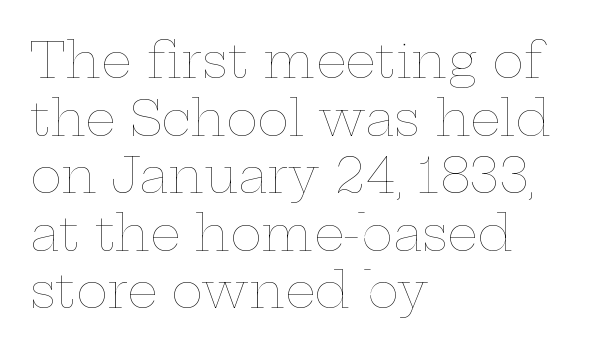
Q: Is the text bold? A: No.
Q: Is the text italic (slanted)? A: No, it is upright.
Q: Is the text underlined? A: No.
Q: How is the paragraph aligned? A: Left-aligned.
Q: Is the spacing between letters normal or unusually wide? A: Normal.
Q: Width (condensed, normal, or wide)? A: Wide.
Q: Stroke contrast? A: Low.
Q: x-height? A: Medium.
Q: Monospaced? A: No.
